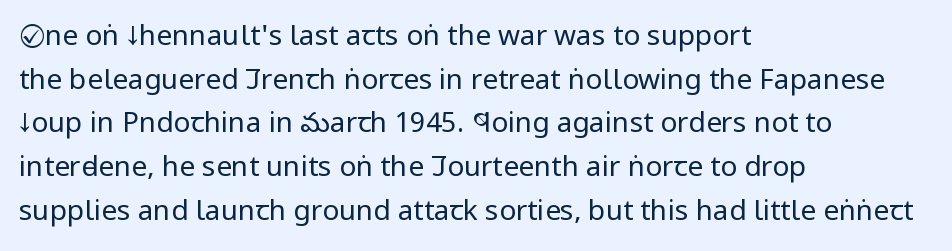
These lines sit exactly where default settings would place them. Character widths vary here, with narrow letters taking less room than wide ones. A typesetter would call this zero additional tracking. The strokes are not fattened; the text isn't bold.
